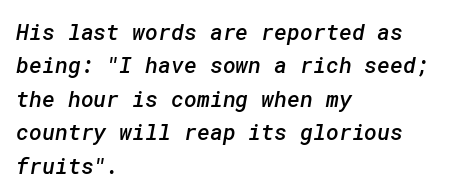
The image shows 22 px text type; set left-aligned, normal line spacing (1.52x), normal letter spacing, not underlined.
